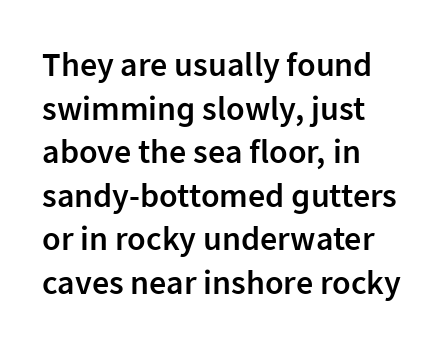
{"serif": "no", "italic": "no", "bold": "semi", "weight": "semibold", "width": "normal", "stroke_contrast": "low", "x_height": "medium", "monospaced": "no", "underline": "no", "align": "left", "line_spacing": "normal", "line_spacing_ratio": 1.28, "letter_spacing": "normal", "letter_spacing_em": 0.0, "glyph_px": 34}
